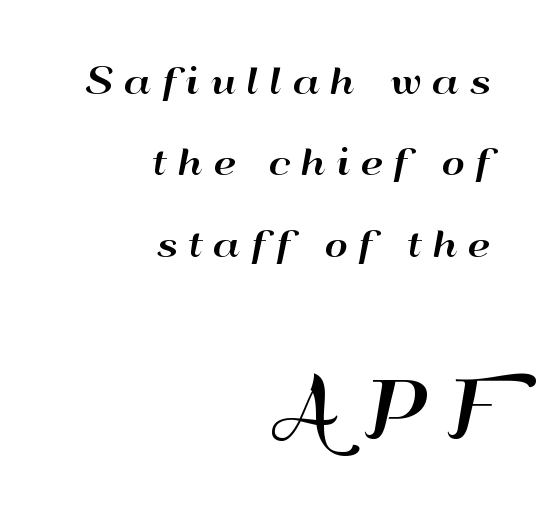
The image shows 73 px wide sans-serif type; set right-aligned, loose line spacing (2.26x), unusually wide letter spacing (+0.28 em), not underlined; the second (bottom) block is 2.03x larger; high stroke contrast and a small x-height.
